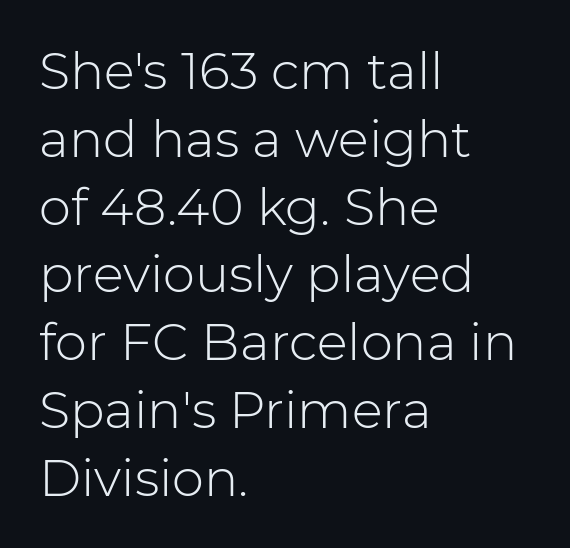
Q: Is the text bold? A: No.
Q: Is the text italic (slanted)? A: No, it is upright.
Q: Is the typeface a serif or a sans-serif typeface? A: Sans-serif.
Q: Is the text underlined? A: No.
Q: How is the paragraph aligned? A: Left-aligned.
Q: Is the spacing between letters normal or unusually wide? A: Normal.
Q: Is the spacing between lines tight, normal or loose? A: Normal.
Q: Width (condensed, normal, or wide)? A: Normal.
Q: Stroke contrast? A: Low.
Q: x-height? A: Medium.
Q: Monospaced? A: No.
